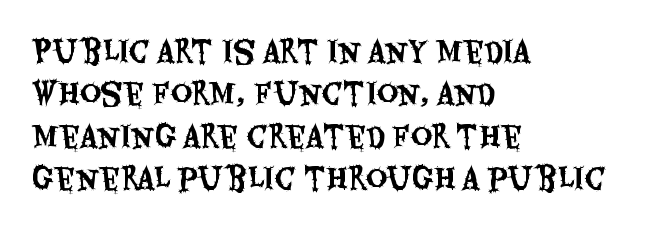
{"serif": "no", "italic": "no", "width": "condensed", "stroke_contrast": "medium", "x_height": "large", "monospaced": "no", "underline": "no", "align": "left", "line_spacing": "normal", "line_spacing_ratio": 1.46, "letter_spacing": "normal", "letter_spacing_em": 0.0, "glyph_px": 29}
